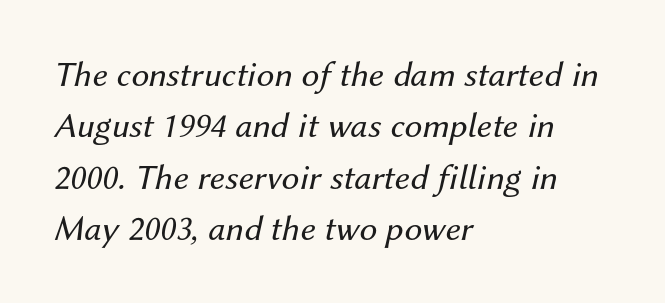
The image shows 36 px regular-weight type, italic (leaning right); set left-aligned, normal line spacing (1.43x), normal letter spacing, not underlined; medium stroke contrast and a medium x-height.
